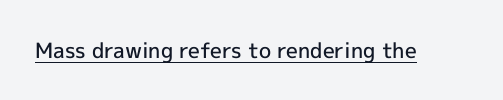
The image shows 21 px text type, upright; set normal letter spacing, underlined.
